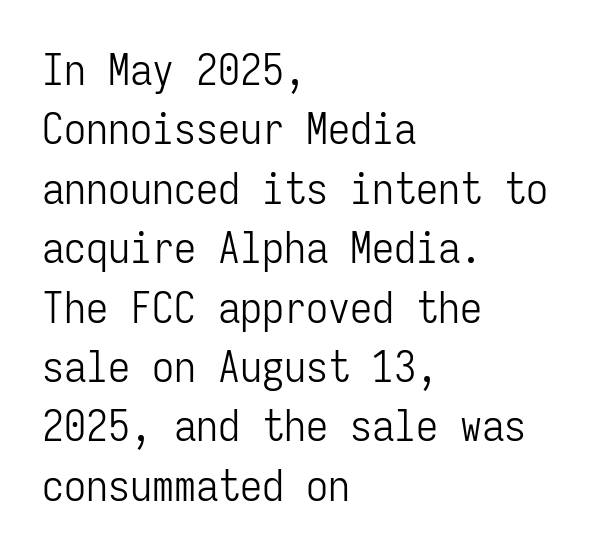
Q: Is the text bold? A: No.
Q: Is the text italic (slanted)? A: No, it is upright.
Q: Is the typeface a serif or a sans-serif typeface? A: Sans-serif.
Q: Is the text underlined? A: No.
Q: How is the paragraph aligned? A: Left-aligned.
Q: Is the spacing between letters normal or unusually wide? A: Normal.
Q: Is the spacing between lines tight, normal or loose? A: Normal.
Q: Width (condensed, normal, or wide)? A: Condensed.
Q: Stroke contrast? A: Low.
Q: x-height? A: Medium.
Q: Monospaced? A: Yes.
